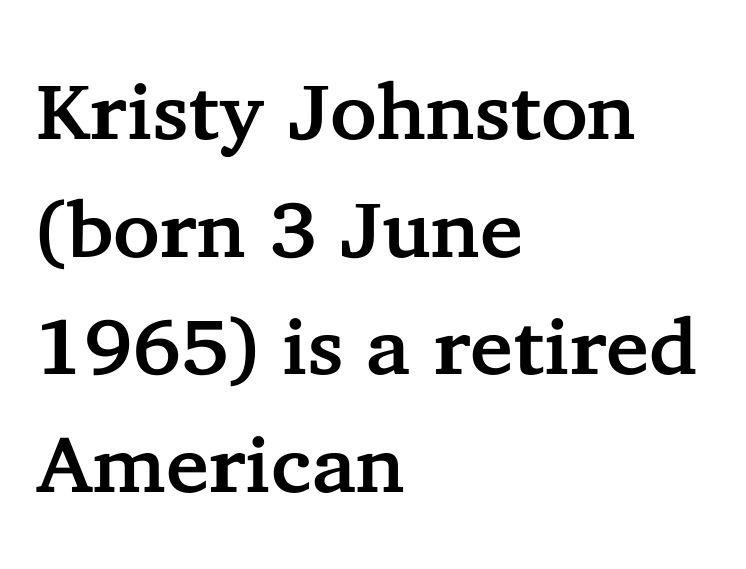
{"serif": "yes", "italic": "no", "width": "normal", "stroke_contrast": "low", "x_height": "medium", "monospaced": "no", "underline": "no", "align": "left", "line_spacing": "normal", "line_spacing_ratio": 1.49, "letter_spacing": "normal", "letter_spacing_em": 0.0, "glyph_px": 79}
